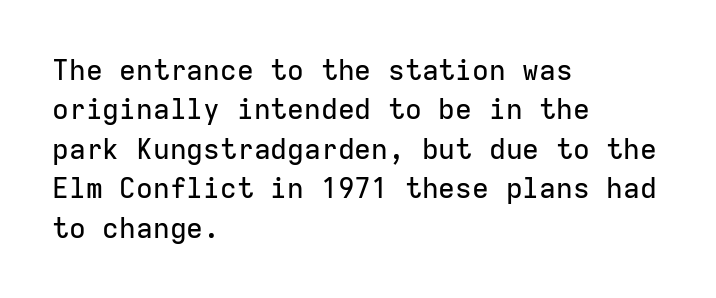
{"serif": "no", "italic": "no", "width": "normal", "stroke_contrast": "low", "x_height": "medium", "monospaced": "yes", "underline": "no", "align": "left", "line_spacing": "normal", "line_spacing_ratio": 1.41, "letter_spacing": "normal", "letter_spacing_em": 0.0, "glyph_px": 28}
